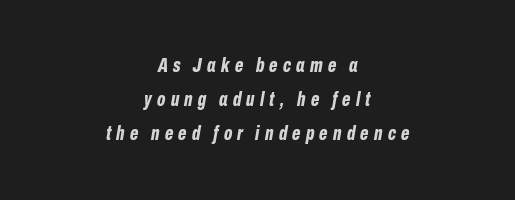
The image shows 20 px bold type, italic (leaning right); set centered, line spacing 1.71x, unusually wide letter spacing (+0.26 em), not underlined.
